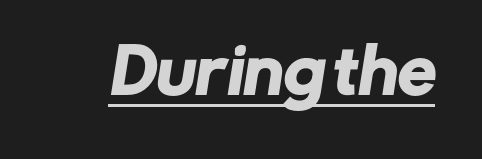
{"serif": "no", "width": "normal", "stroke_contrast": "low", "x_height": "medium", "monospaced": "no", "underline": "yes", "letter_spacing": "normal", "letter_spacing_em": 0.0, "glyph_px": 62}
